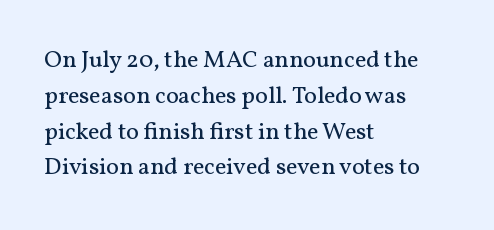
{"italic": "no", "bold": "no", "underline": "no", "align": "left", "line_spacing": "normal", "line_spacing_ratio": 1.49, "letter_spacing": "normal", "letter_spacing_em": 0.0, "glyph_px": 24}
